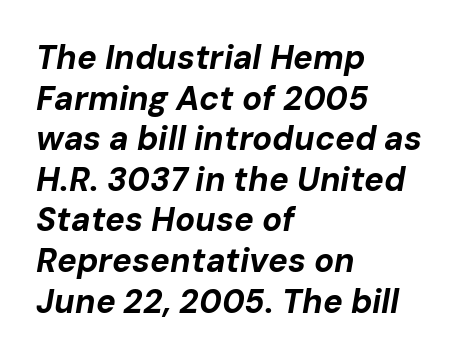
Q: Is the text bold? A: Yes.
Q: Is the text italic (slanted)? A: Yes, it leans right by about 10 degrees.
Q: Is the text underlined? A: No.
Q: How is the paragraph aligned? A: Left-aligned.
Q: Is the spacing between letters normal or unusually wide? A: Normal.
Q: Width (condensed, normal, or wide)? A: Normal.
Q: Stroke contrast? A: Low.
Q: x-height? A: Medium.
Q: Monospaced? A: No.
